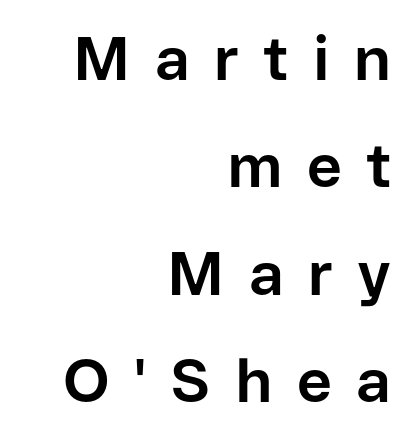
The image shows 61 px bold sans-serif type, upright; set right-aligned, line spacing 1.76x, unusually wide letter spacing (+0.4 em), not underlined; low stroke contrast and a medium x-height.
